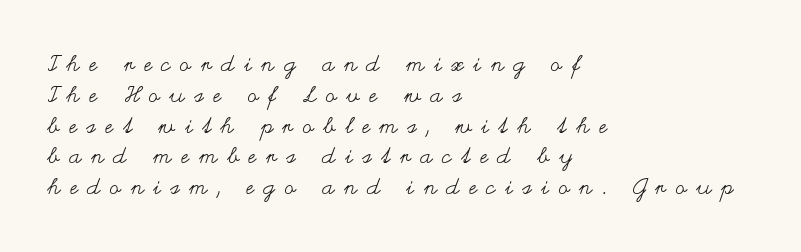
Look at the tracking — it's clearly loosened, letters drifting apart. A student would call this left alignment; a typographer would say flush left, rag right. The font is comparable to plain body text, perhaps lighter.
